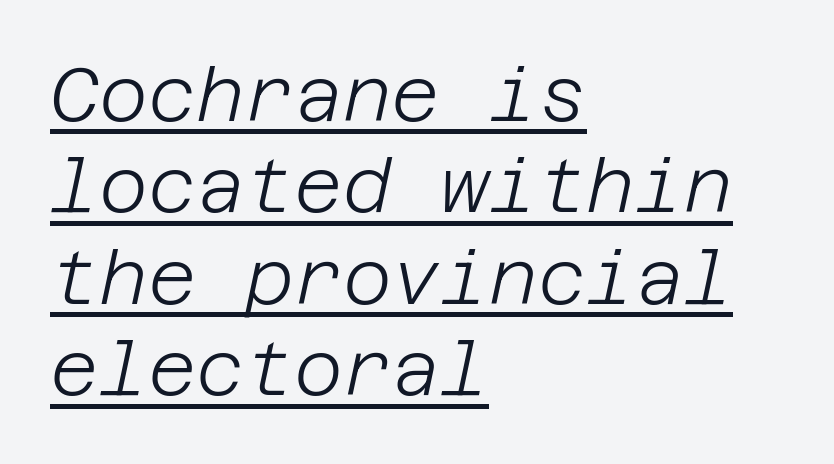
Q: Is the text bold? A: No.
Q: Is the text italic (slanted)? A: Yes, it leans right by about 12 degrees.
Q: Is the text underlined? A: Yes.
Q: How is the paragraph aligned? A: Left-aligned.
Q: Is the spacing between letters normal or unusually wide? A: Normal.
Q: Width (condensed, normal, or wide)? A: Normal.
Q: Stroke contrast? A: Low.
Q: x-height? A: Large.
